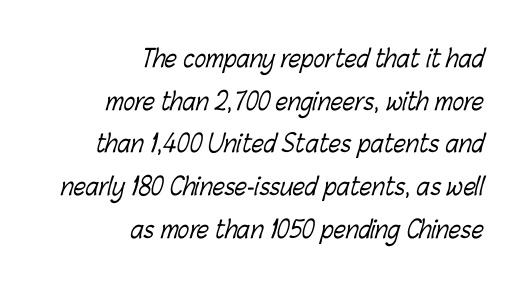
{"bold": "no", "underline": "no", "align": "right", "line_spacing_ratio": 1.78, "letter_spacing": "normal", "letter_spacing_em": 0.0, "glyph_px": 24}
